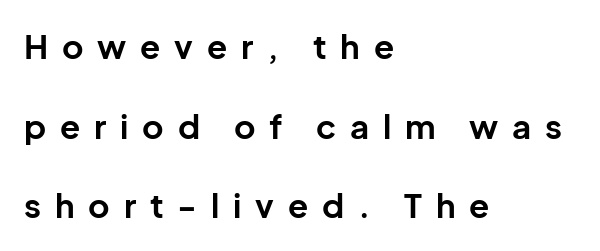
{"serif": "no", "italic": "no", "bold": "yes", "weight": "bold", "width": "normal", "stroke_contrast": "low", "x_height": "medium", "monospaced": "no", "underline": "no", "align": "left", "line_spacing": "loose", "line_spacing_ratio": 2.41, "letter_spacing": "wide", "letter_spacing_em": 0.42, "glyph_px": 33}
